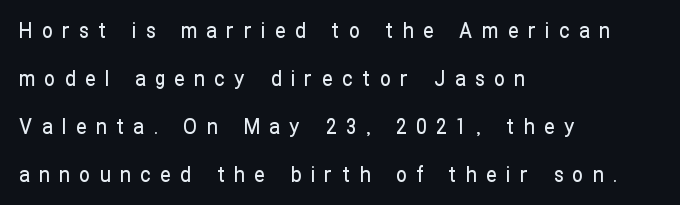
{"italic": "no", "underline": "no", "align": "left", "line_spacing": "loose", "line_spacing_ratio": 2.29, "letter_spacing": "wide", "letter_spacing_em": 0.46, "glyph_px": 21}
